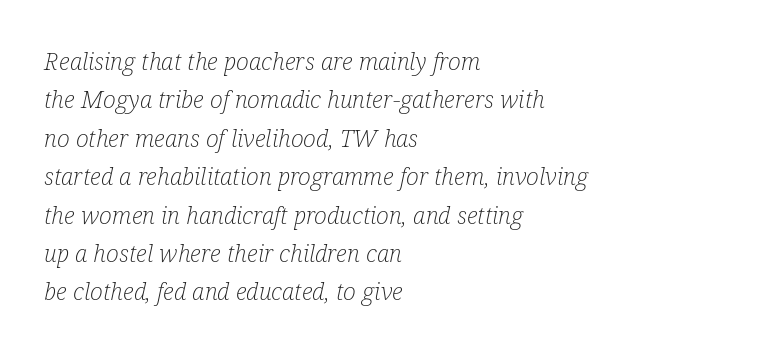
Q: Is the text bold? A: No.
Q: Is the text italic (slanted)? A: Yes, it leans right by about 12 degrees.
Q: Is the text underlined? A: No.
Q: How is the paragraph aligned? A: Left-aligned.
Q: Is the spacing between letters normal or unusually wide? A: Normal.
Q: Is the spacing between lines tight, normal or loose? A: Normal.
